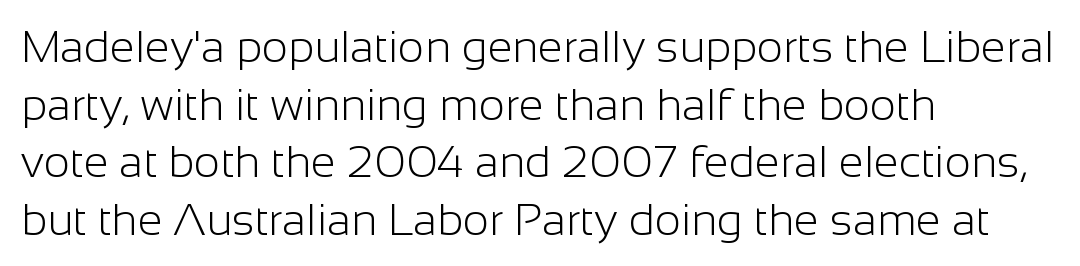
The image shows 45 px light sans-serif type, upright; set left-aligned, normal line spacing (1.28x), normal letter spacing, not underlined; low stroke contrast and a medium x-height.
